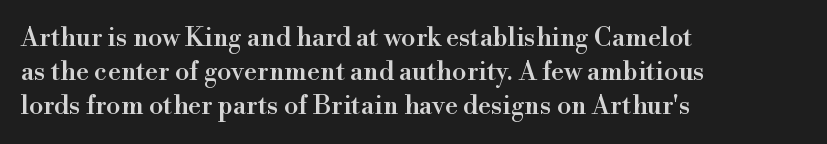
The image shows 26 px text type, upright; set left-aligned, normal line spacing (1.3x), normal letter spacing, not underlined.
